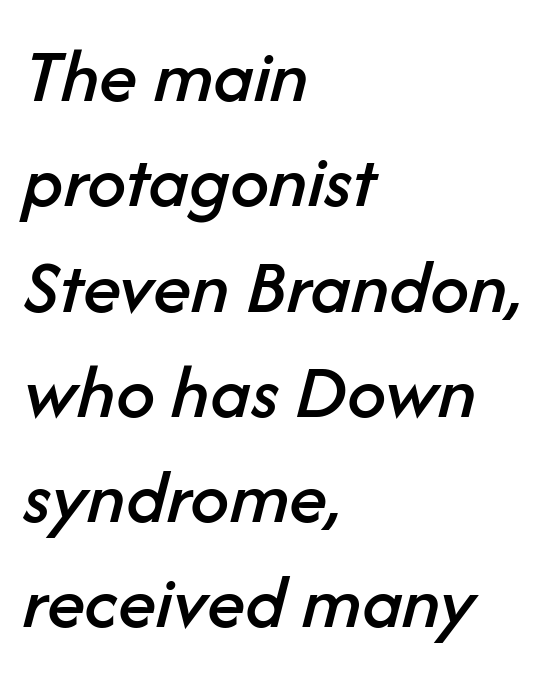
Q: Is the text italic (slanted)? A: Yes, it leans right by about 14 degrees.
Q: Is the text underlined? A: No.
Q: How is the paragraph aligned? A: Left-aligned.
Q: Is the spacing between letters normal or unusually wide? A: Normal.
Q: Is the spacing between lines tight, normal or loose? A: Normal.
Q: Width (condensed, normal, or wide)? A: Normal.
Q: Stroke contrast? A: Low.
Q: x-height? A: Medium.
Q: Monospaced? A: No.
